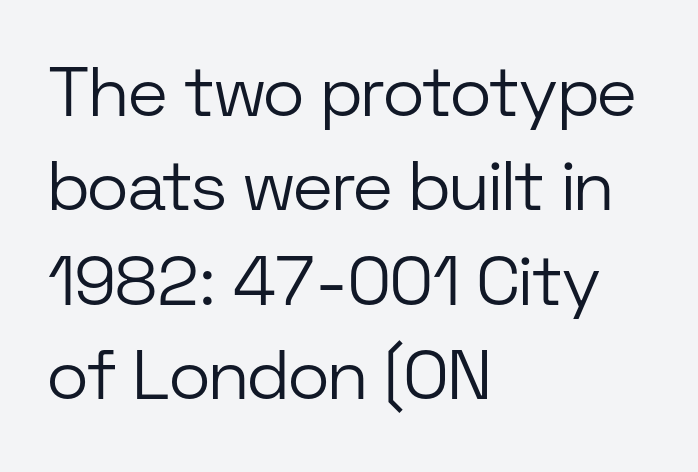
{"serif": "no", "italic": "no", "bold": "no", "weight": "light", "width": "normal", "stroke_contrast": "low", "x_height": "medium", "monospaced": "no", "underline": "no", "align": "left", "line_spacing": "normal", "line_spacing_ratio": 1.35, "letter_spacing": "normal", "letter_spacing_em": 0.0, "glyph_px": 70}
